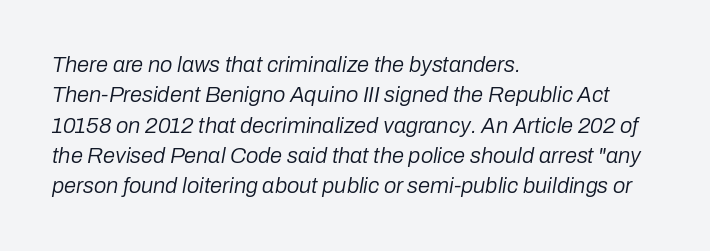
No chunkiness to these letters — they're not bold. Notice how the passage keeps a crisp vertical edge on the left only. Does the lettering tilt? It does — this is italic. Students, observe: this is what conventionally led text looks like. Here the glyphs are tracked normally, forming tight word shapes.
